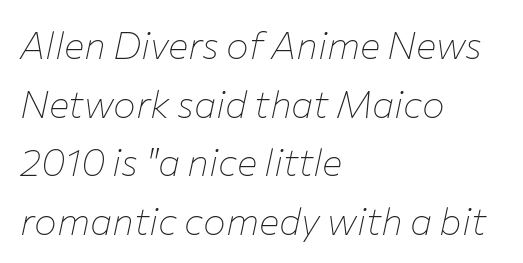
Q: Is the text bold? A: No.
Q: Is the text italic (slanted)? A: Yes, it leans right by about 12 degrees.
Q: Is the text underlined? A: No.
Q: How is the paragraph aligned? A: Left-aligned.
Q: Is the spacing between letters normal or unusually wide? A: Normal.
Q: Is the spacing between lines tight, normal or loose? A: Normal.
Q: Width (condensed, normal, or wide)? A: Normal.
Q: Stroke contrast? A: Low.
Q: x-height? A: Medium.
Q: Monospaced? A: No.
